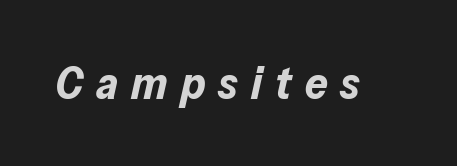
The image shows 45 px bold type, italic (leaning right); set unusually wide letter spacing (+0.29 em), not underlined; low stroke contrast and a medium x-height.
